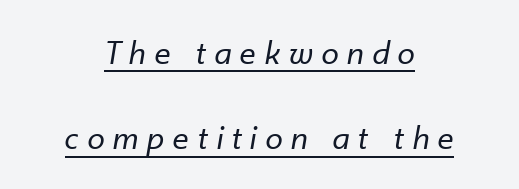
Q: Is the text bold? A: No.
Q: Is the text italic (slanted)? A: Yes, it leans right by about 10 degrees.
Q: Is the text underlined? A: Yes.
Q: How is the paragraph aligned? A: Centered.
Q: Is the spacing between letters normal or unusually wide? A: Unusually wide.
Q: Is the spacing between lines tight, normal or loose? A: Loose.
Q: Width (condensed, normal, or wide)? A: Normal.
Q: Stroke contrast? A: Low.
Q: x-height? A: Small.
Q: Monospaced? A: No.
